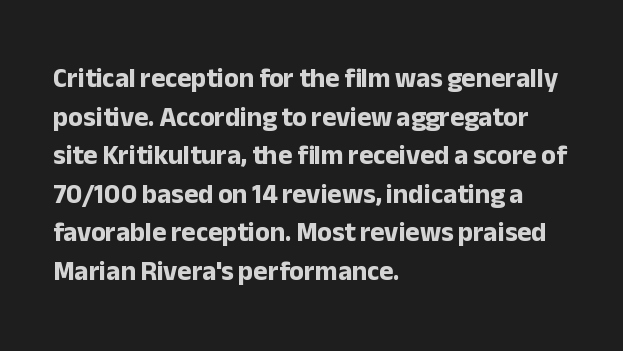
The glyphs are unaccompanied by any horizontal stroke below them. Alignment: flush left. Its strokes are broad and dark, the hallmark of bold type. Designer's note — italics off, roman on.
